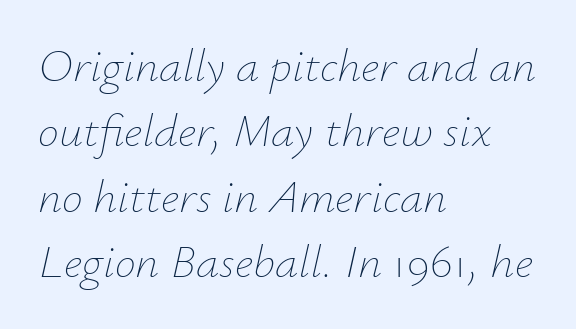
Q: Is the text bold? A: No.
Q: Is the text italic (slanted)? A: Yes, it leans right by about 12 degrees.
Q: Is the text underlined? A: No.
Q: How is the paragraph aligned? A: Left-aligned.
Q: Is the spacing between letters normal or unusually wide? A: Normal.
Q: Is the spacing between lines tight, normal or loose? A: Normal.
Q: Width (condensed, normal, or wide)? A: Normal.
Q: Stroke contrast? A: Low.
Q: x-height? A: Small.
Q: Monospaced? A: No.
